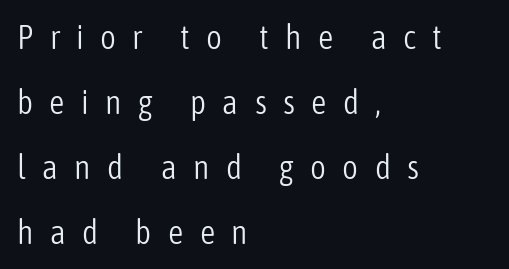
Q: Is the text bold? A: No.
Q: Is the text italic (slanted)? A: No, it is upright.
Q: Is the typeface a serif or a sans-serif typeface? A: Sans-serif.
Q: Is the text underlined? A: No.
Q: How is the paragraph aligned? A: Left-aligned.
Q: Is the spacing between letters normal or unusually wide? A: Unusually wide.
Q: Is the spacing between lines tight, normal or loose? A: Loose.
Q: Width (condensed, normal, or wide)? A: Condensed.
Q: Stroke contrast? A: Low.
Q: x-height? A: Medium.
Q: Monospaced? A: No.
